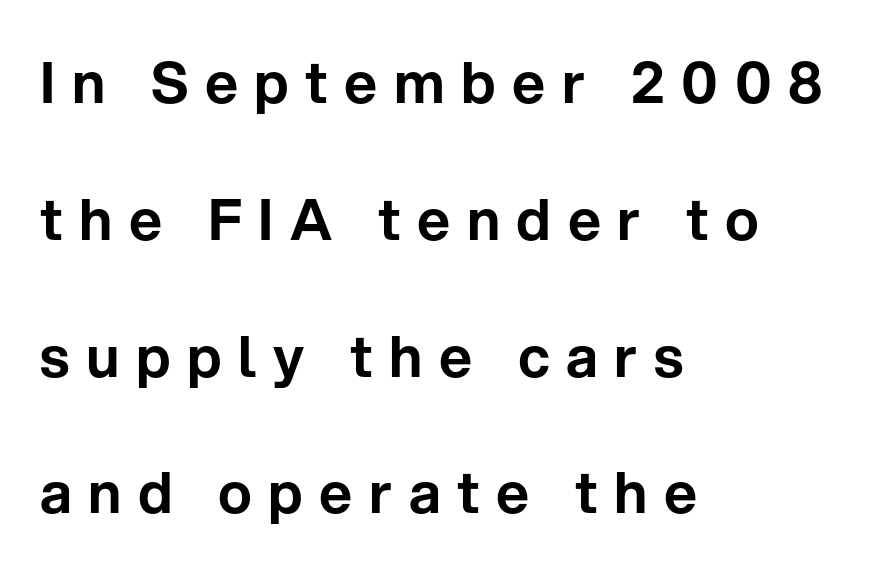
The image shows 57 px sans-serif type, upright; set left-aligned, loose line spacing (2.4x), unusually wide letter spacing (+0.29 em), not underlined; low stroke contrast and a medium x-height.
